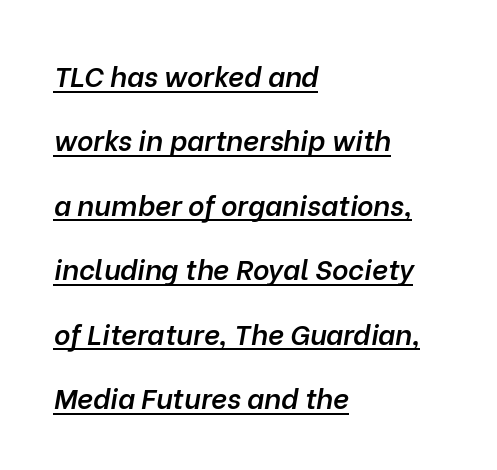
{"italic": "yes", "lean": "right", "slant_degrees": 10, "bold": "semi", "weight": "semibold", "width": "normal", "stroke_contrast": "low", "x_height": "medium", "monospaced": "no", "underline": "yes", "align": "left", "line_spacing": "loose", "line_spacing_ratio": 2.3, "letter_spacing": "normal", "letter_spacing_em": 0.0, "glyph_px": 28}
